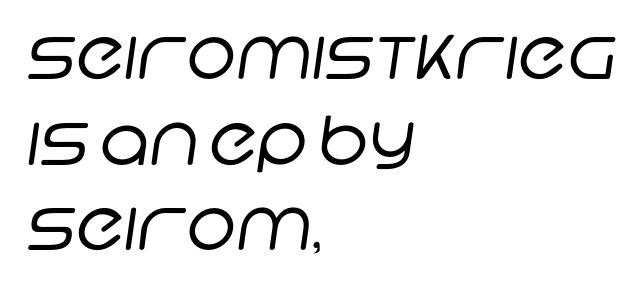
{"serif": "no", "bold": "no", "weight": "regular", "width": "normal", "stroke_contrast": "low", "x_height": "large", "monospaced": "no", "underline": "no", "align": "left", "line_spacing": "normal", "line_spacing_ratio": 1.26, "letter_spacing": "normal", "letter_spacing_em": 0.0, "glyph_px": 68}
